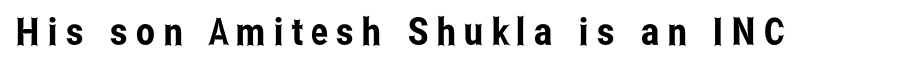
Q: Is the text italic (slanted)? A: No, it is upright.
Q: Is the typeface a serif or a sans-serif typeface? A: Sans-serif.
Q: Is the text underlined? A: No.
Q: Is the spacing between letters normal or unusually wide? A: Unusually wide.
Q: Width (condensed, normal, or wide)? A: Condensed.
Q: Stroke contrast? A: Low.
Q: x-height? A: Medium.
Q: Monospaced? A: No.
